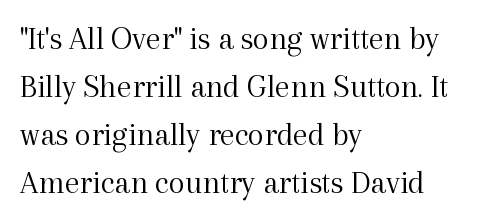
{"serif": "yes", "italic": "no", "bold": "no", "weight": "light", "width": "normal", "x_height": "medium", "monospaced": "no", "underline": "no", "align": "left", "line_spacing": "normal", "line_spacing_ratio": 1.45, "letter_spacing": "normal", "letter_spacing_em": 0.0, "glyph_px": 33}
